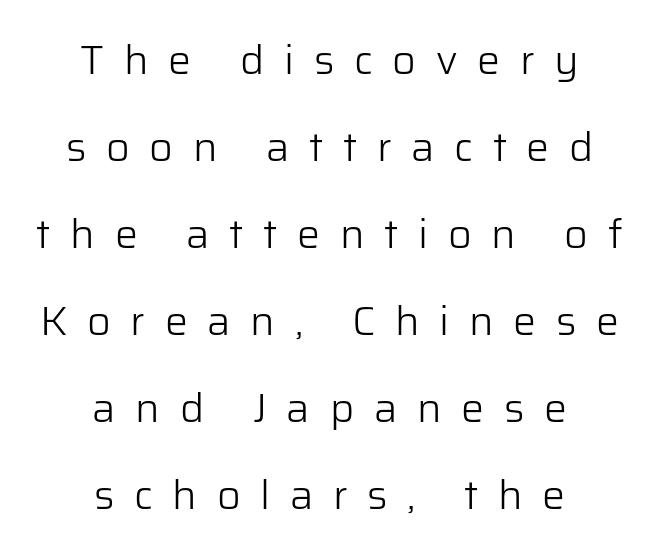
Q: Is the text bold? A: No.
Q: Is the text italic (slanted)? A: No, it is upright.
Q: Is the typeface a serif or a sans-serif typeface? A: Sans-serif.
Q: Is the text underlined? A: No.
Q: How is the paragraph aligned? A: Centered.
Q: Is the spacing between letters normal or unusually wide? A: Unusually wide.
Q: Is the spacing between lines tight, normal or loose? A: Loose.
Q: Width (condensed, normal, or wide)? A: Normal.
Q: Stroke contrast? A: Low.
Q: x-height? A: Medium.
Q: Monospaced? A: No.
